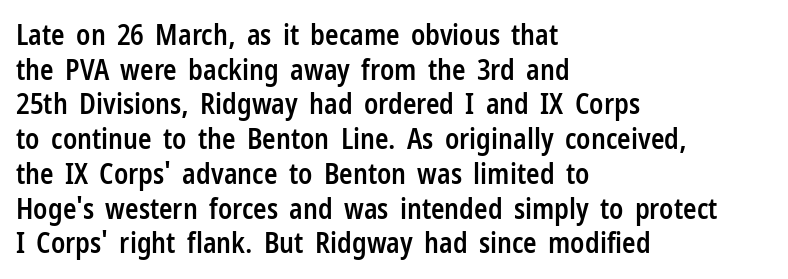
Q: Is the text bold? A: Semi-bold.
Q: Is the text italic (slanted)? A: No, it is upright.
Q: Is the typeface a serif or a sans-serif typeface? A: Sans-serif.
Q: Is the text underlined? A: No.
Q: How is the paragraph aligned? A: Left-aligned.
Q: Is the spacing between letters normal or unusually wide? A: Normal.
Q: Width (condensed, normal, or wide)? A: Condensed.
Q: Stroke contrast? A: Low.
Q: x-height? A: Medium.
Q: Monospaced? A: No.
